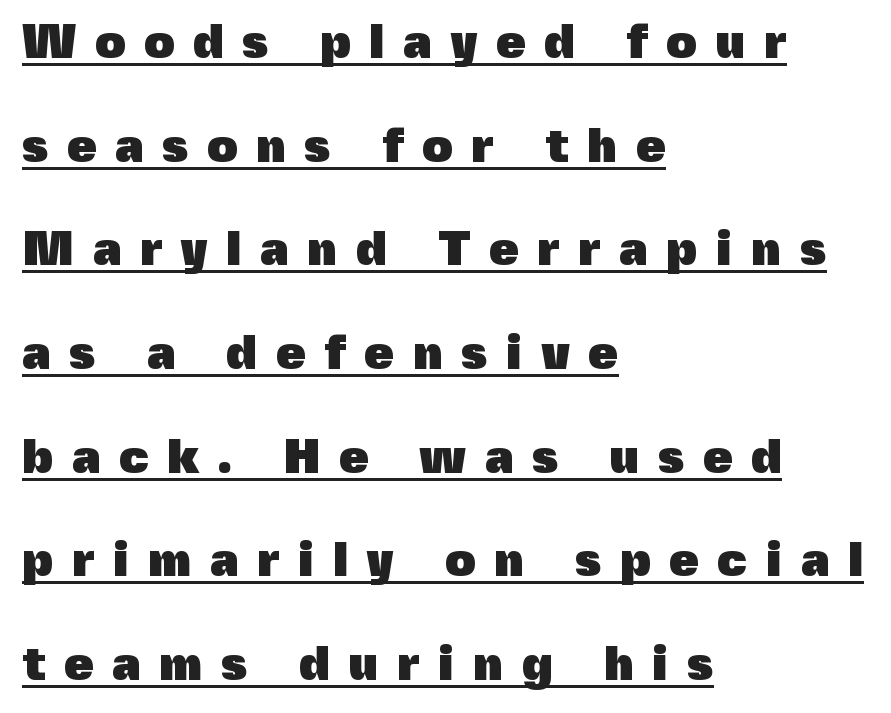
{"serif": "no", "italic": "no", "bold": "yes", "weight": "heavy", "width": "normal", "x_height": "medium", "monospaced": "no", "underline": "yes", "align": "left", "line_spacing": "loose", "line_spacing_ratio": 2.16, "letter_spacing": "wide", "letter_spacing_em": 0.38, "glyph_px": 48}
